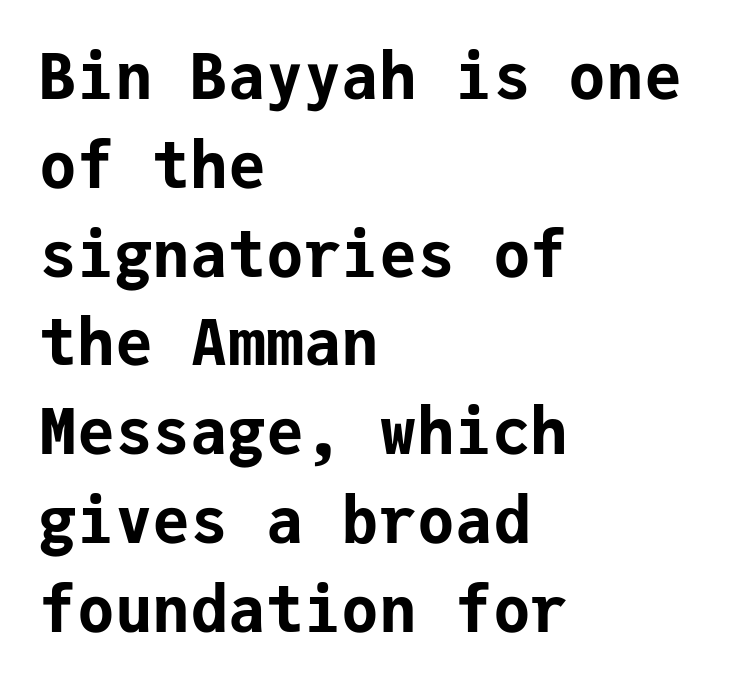
Between one letter and the next there's only the usual sliver of space. The lettering holds an erect, upright posture throughout. This rendering features lettering with no underline. This sample is left-justified, so line endings fall wherever the words run out. Is this a sans? Yes — the strokes have no serifs. How would I describe the line gaps? Plain and ordinary.
